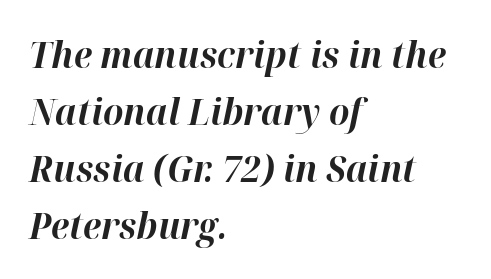
The zone under the glyphs is completely vacant. The lettering tilts uniformly, giving the passage an italic look. Each word holds together tightly as a unit, with standard inter-letter gaps. The face used here is proportionally spaced, like ordinary book or web type.
